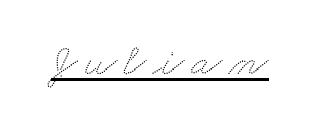
{"width": "wide", "stroke_contrast": "low", "x_height": "small", "monospaced": "no", "underline": "yes", "glyph_px": 46}
